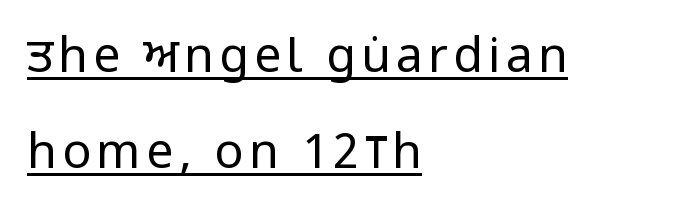
Q: Is the text bold? A: No.
Q: Is the text italic (slanted)? A: No, it is upright.
Q: Is the typeface a serif or a sans-serif typeface? A: Sans-serif.
Q: Is the text underlined? A: Yes.
Q: How is the paragraph aligned? A: Left-aligned.
Q: Is the spacing between lines tight, normal or loose? A: Loose.
Q: Width (condensed, normal, or wide)? A: Condensed.
Q: Stroke contrast? A: Low.
Q: x-height? A: Large.
Q: Monospaced? A: No.
